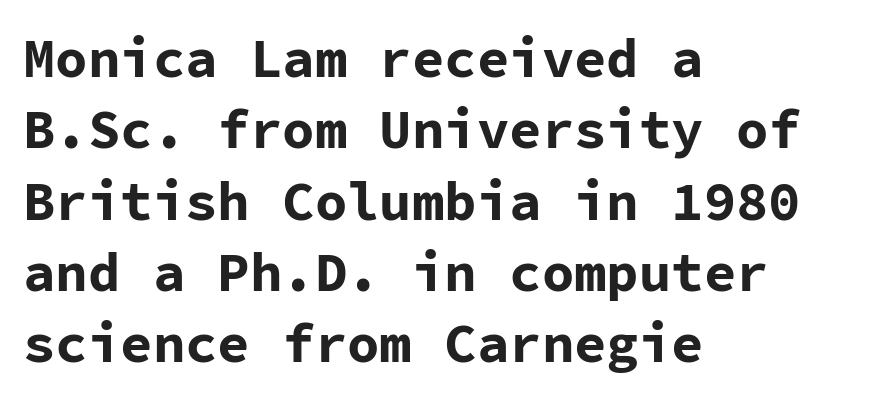
{"serif": "no", "italic": "no", "bold": "yes", "weight": "bold", "width": "normal", "stroke_contrast": "low", "x_height": "medium", "monospaced": "yes", "underline": "no", "align": "left", "line_spacing": "normal", "line_spacing_ratio": 1.32, "letter_spacing": "normal", "letter_spacing_em": 0.0, "glyph_px": 54}
